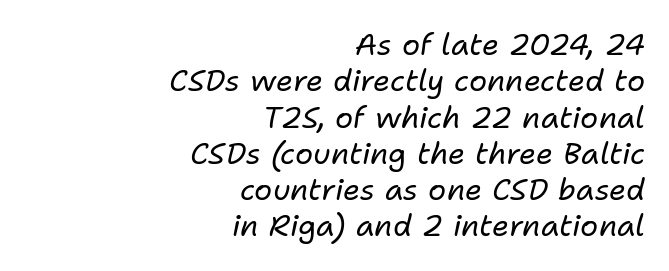
{"italic": "yes", "lean": "right", "slant_degrees": 11, "bold": "no", "weight": "regular", "width": "normal", "stroke_contrast": "low", "x_height": "medium", "monospaced": "no", "underline": "no", "align": "right", "line_spacing_ratio": 1.21, "letter_spacing": "normal", "letter_spacing_em": 0.0, "glyph_px": 30}
